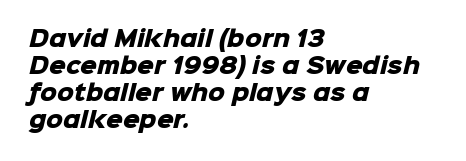
Q: Is the text bold? A: Yes.
Q: Is the text underlined? A: No.
Q: How is the paragraph aligned? A: Left-aligned.
Q: Is the spacing between letters normal or unusually wide? A: Normal.
Q: Is the spacing between lines tight, normal or loose? A: Normal.
